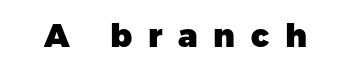
{"serif": "no", "italic": "no", "bold": "yes", "weight": "heavy", "width": "normal", "stroke_contrast": "low", "x_height": "medium", "monospaced": "no", "underline": "no", "letter_spacing": "wide", "letter_spacing_em": 0.49, "glyph_px": 32}
